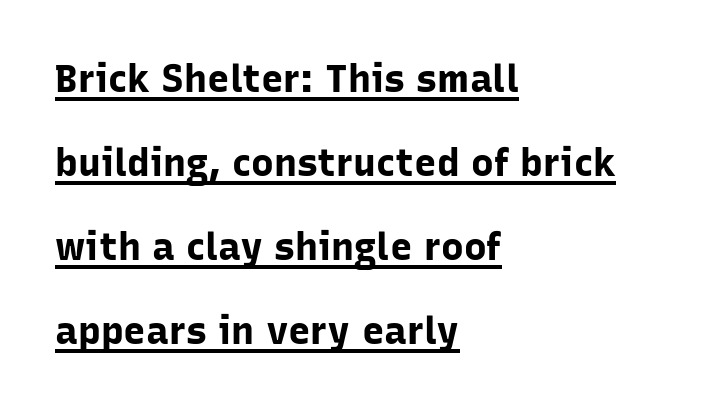
Q: Is the text bold? A: Yes.
Q: Is the text italic (slanted)? A: No, it is upright.
Q: Is the typeface a serif or a sans-serif typeface? A: Sans-serif.
Q: Is the text underlined? A: Yes.
Q: How is the paragraph aligned? A: Left-aligned.
Q: Is the spacing between letters normal or unusually wide? A: Normal.
Q: Is the spacing between lines tight, normal or loose? A: Loose.
Q: Width (condensed, normal, or wide)? A: Normal.
Q: Stroke contrast? A: Low.
Q: x-height? A: Medium.
Q: Monospaced? A: No.
